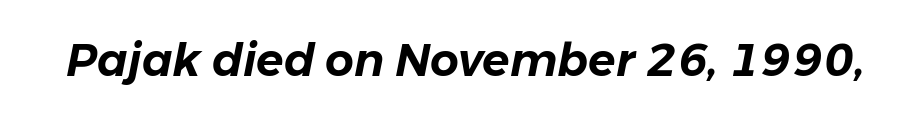
The image shows 45 px text type, italic (leaning right); set normal letter spacing, not underlined; low stroke contrast and a medium x-height.
